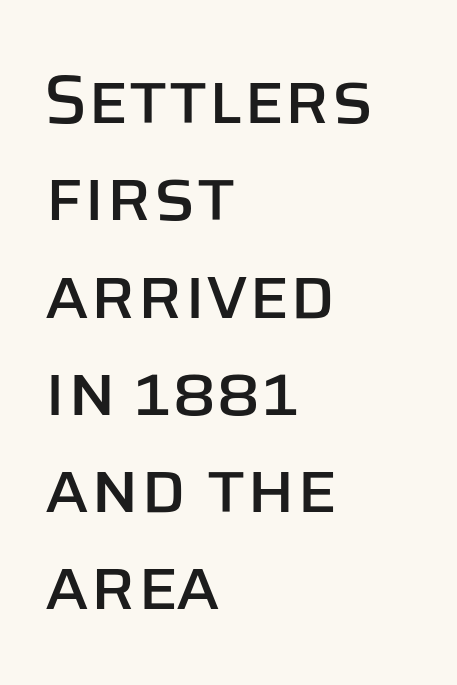
The image shows 69 px sans-serif type, upright; set left-aligned, normal line spacing (1.41x), normal letter spacing, not underlined; low stroke contrast and a large x-height.
